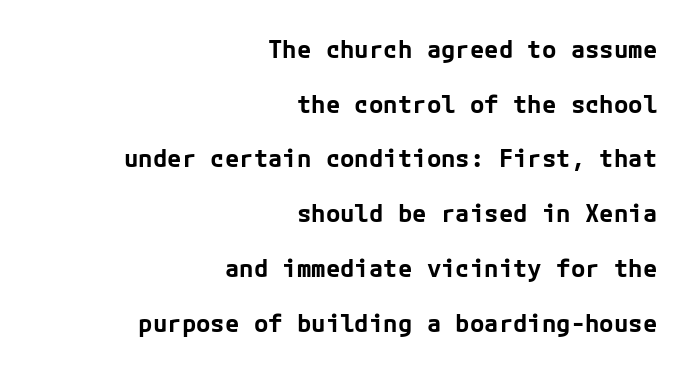
The space beneath each line is pristine and unruled. Does the lettering tilt? It doesn't — this is upright. The rag falls on the left side of this text block. The rendering uses a large line-height, opening up the rows. The rendering keeps characters at their native spacing. Compared with an ordinary text face, these strokes are far heavier — a full bold.
